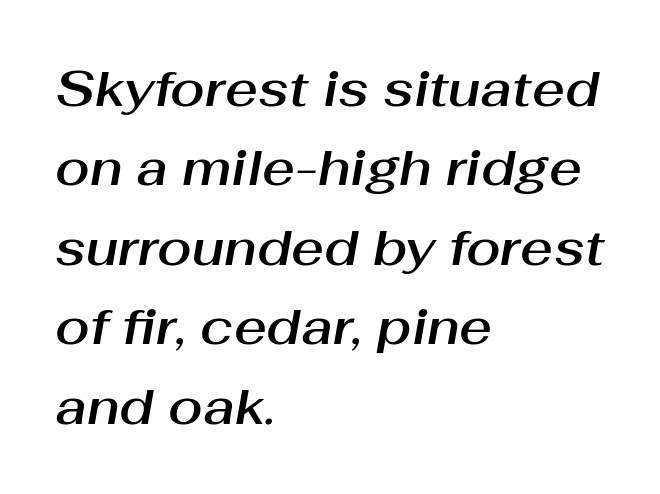
A normal amount of white space separates one row of letters from the next. Is this a fixed-width face? No — the glyphs have proportional, varying widths. Every row of glyphs begins at an identical x-position on the left. The face used here is rendered with its standard letterfit.
